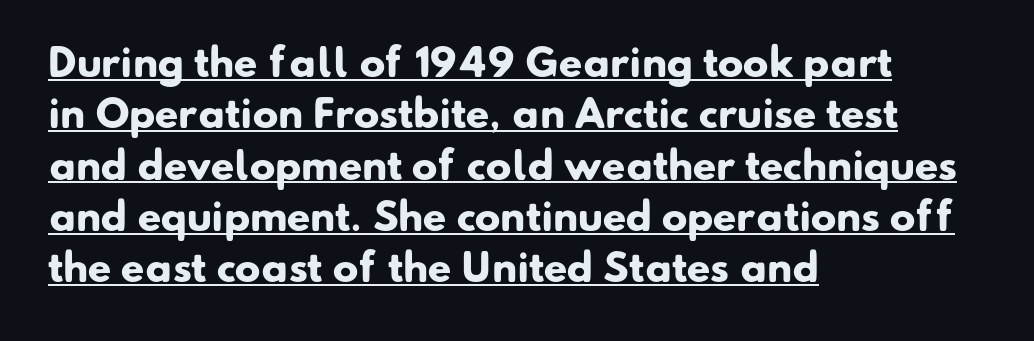
Nobody touched the tracking dial on this one. Strong, thick strokes mark this as bold type. A typesetter would call this proportional, since set widths differ per character. The vertical gap from one line to the next is medium.
